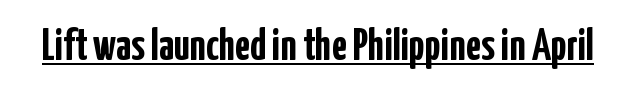
The image shows 44 px semibold, condensed sans-serif type, upright; set normal letter spacing, underlined; low stroke contrast and a medium x-height.
